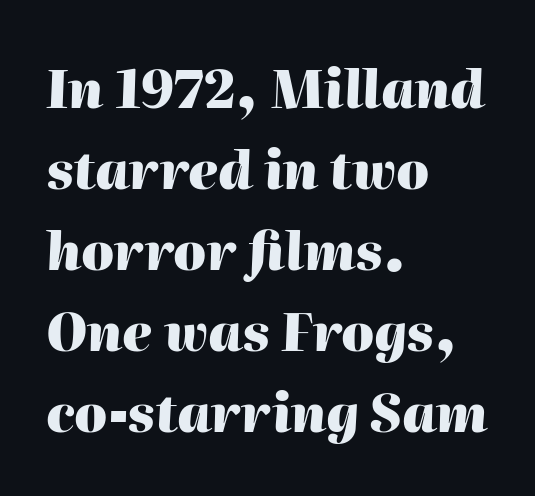
{"italic": "yes", "lean": "right", "slant_degrees": 2, "bold": "yes", "weight": "heavy", "width": "normal", "stroke_contrast": "high", "x_height": "medium", "monospaced": "no", "underline": "no", "align": "left", "line_spacing": "normal", "line_spacing_ratio": 1.56, "letter_spacing": "normal", "letter_spacing_em": 0.0, "glyph_px": 52}
